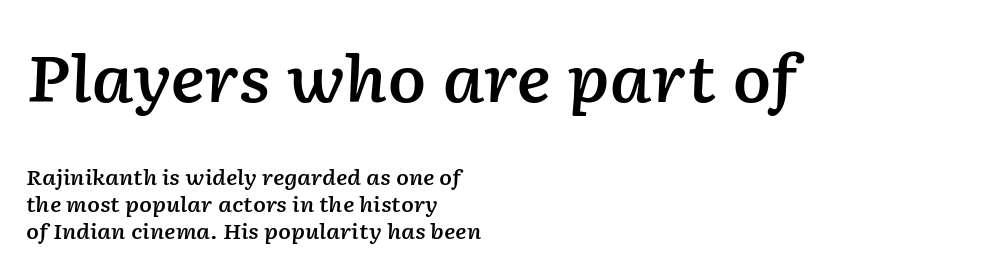
Q: Is the text bold? A: Semi-bold.
Q: Is the text italic (slanted)? A: Yes, it leans right by about 2 degrees.
Q: Is the text underlined? A: No.
Q: How is the paragraph aligned? A: Left-aligned.
Q: Is the spacing between letters normal or unusually wide? A: Normal.
Q: Is the spacing between lines tight, normal or loose? A: Normal.
Q: Which block of text is set in a larger size, the first (top) or the second (bottom)? A: The first (top) one.
Q: Width (condensed, normal, or wide)? A: Normal.
Q: Stroke contrast? A: Low.
Q: x-height? A: Medium.
Q: Monospaced? A: No.
